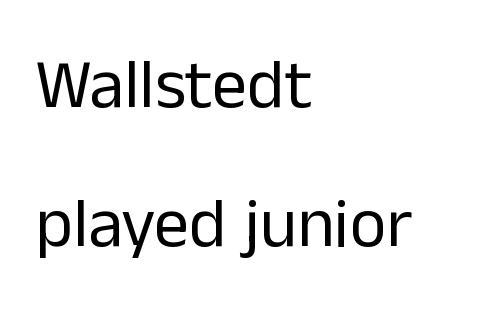
Q: Is the text bold? A: No.
Q: Is the text italic (slanted)? A: No, it is upright.
Q: Is the typeface a serif or a sans-serif typeface? A: Sans-serif.
Q: Is the text underlined? A: No.
Q: How is the paragraph aligned? A: Left-aligned.
Q: Is the spacing between letters normal or unusually wide? A: Normal.
Q: Is the spacing between lines tight, normal or loose? A: Loose.
Q: Width (condensed, normal, or wide)? A: Normal.
Q: Stroke contrast? A: Low.
Q: x-height? A: Medium.
Q: Monospaced? A: No.
